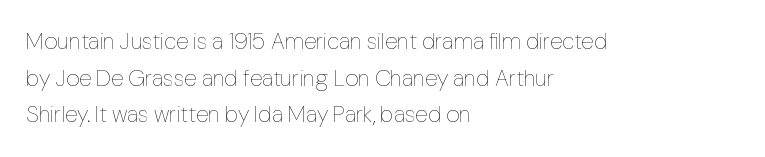
The image shows 23 px text type, upright; set left-aligned, normal line spacing (1.59x), normal letter spacing, not underlined.
